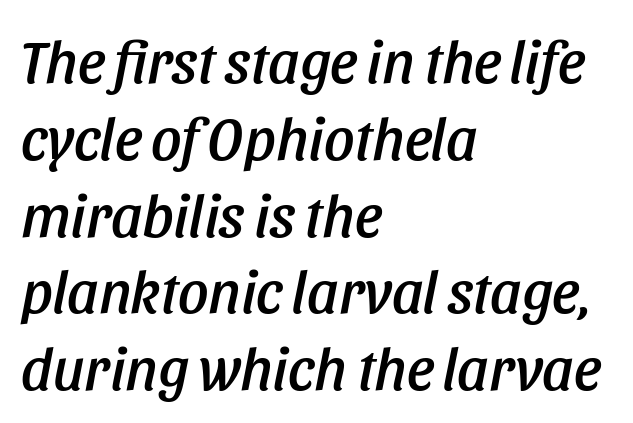
{"italic": "yes", "lean": "right", "slant_degrees": 11, "width": "condensed", "stroke_contrast": "low", "x_height": "large", "monospaced": "no", "underline": "no", "align": "left", "line_spacing": "normal", "line_spacing_ratio": 1.28, "letter_spacing": "normal", "letter_spacing_em": 0.0, "glyph_px": 60}
